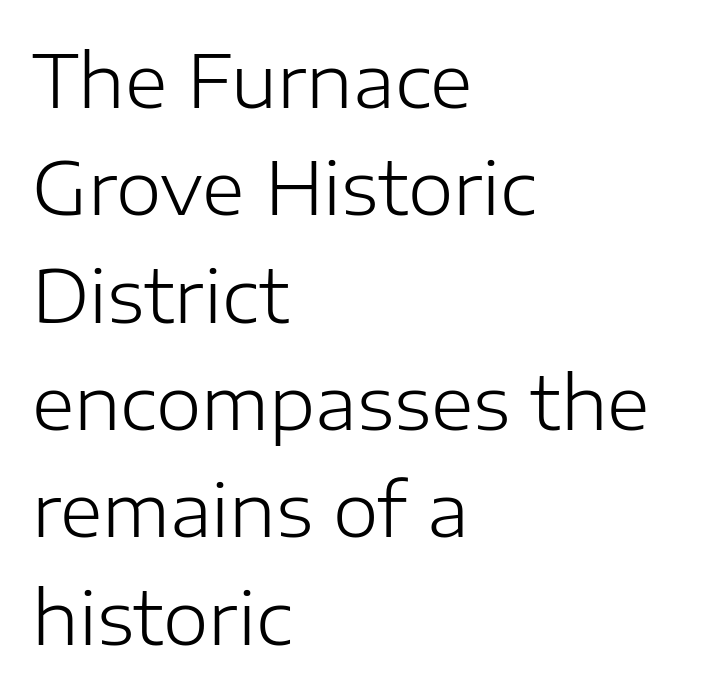
Nope, not italic — everything's standing straight. Do the characters align in a grid? No, the font is proportional. Inter-character spacing is left at the font's built-in metrics. The block of text has a typical density, with ordinary space between rows. The specimen omits any rule beneath the text block's lines.
